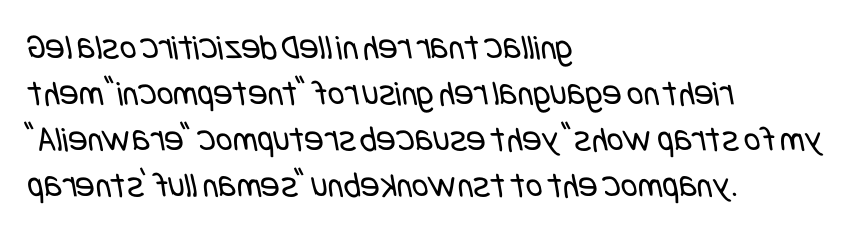
{"serif": "no", "bold": "no", "weight": "regular", "width": "condensed", "stroke_contrast": "low", "x_height": "large", "underline": "no", "align": "left", "line_spacing": "normal", "line_spacing_ratio": 1.28, "letter_spacing": "normal", "letter_spacing_em": 0.0, "glyph_px": 36}
